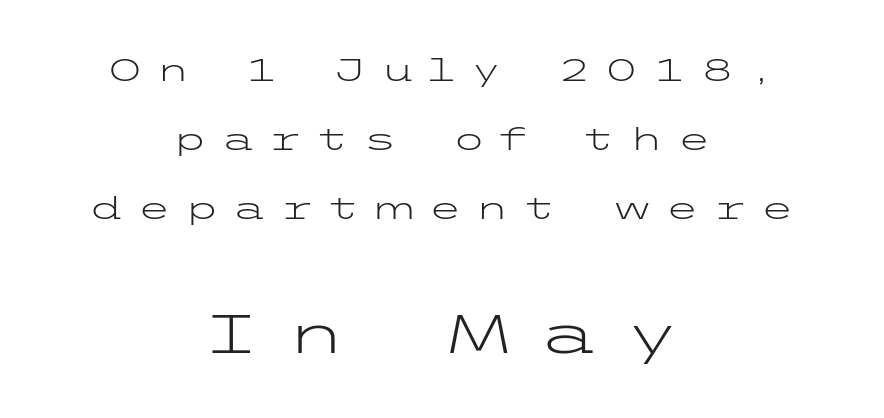
Q: Is the text bold? A: No.
Q: Is the text italic (slanted)? A: No, it is upright.
Q: Is the typeface a serif or a sans-serif typeface? A: Sans-serif.
Q: Is the text underlined? A: No.
Q: How is the paragraph aligned? A: Centered.
Q: Is the spacing between letters normal or unusually wide? A: Unusually wide.
Q: Is the spacing between lines tight, normal or loose? A: Loose.
Q: Which block of text is set in a larger size, the first (top) or the second (bottom)? A: The second (bottom) one.
Q: Width (condensed, normal, or wide)? A: Wide.
Q: Stroke contrast? A: Low.
Q: x-height? A: Medium.
